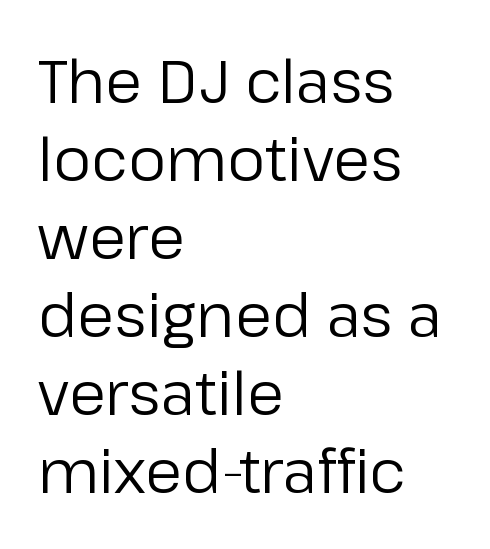
Nothing sits at the stroke ends, so this counts as sans-serif. If you drew a line through each stem, it would be perfectly vertical. Varying glyph widths throughout — classic text-font behaviour. The face looks like a standard text weight, possibly lighter. The gaps between neighbouring characters are ordinary and unremarkable.
